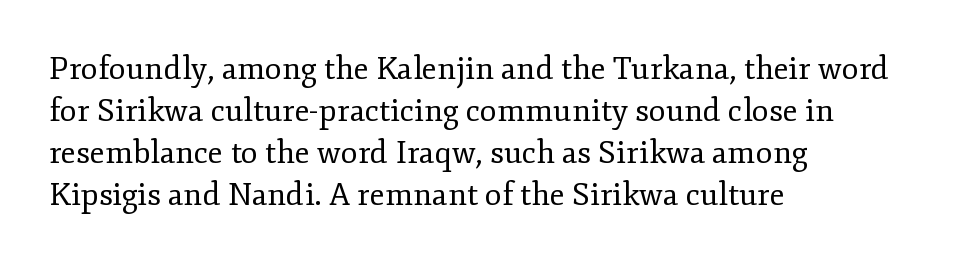
{"serif": "yes", "italic": "no", "bold": "no", "weight": "regular", "width": "normal", "stroke_contrast": "low", "x_height": "small", "monospaced": "no", "underline": "no", "align": "left", "line_spacing": "normal", "line_spacing_ratio": 1.35, "letter_spacing": "normal", "letter_spacing_em": 0.0, "glyph_px": 31}
